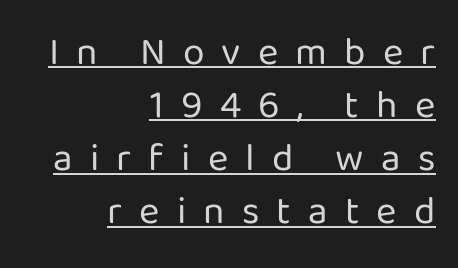
The image shows 39 px regular-weight sans-serif type, upright; set right-aligned, normal line spacing (1.36x), unusually wide letter spacing (+0.44 em), underlined; low stroke contrast and a medium x-height.
